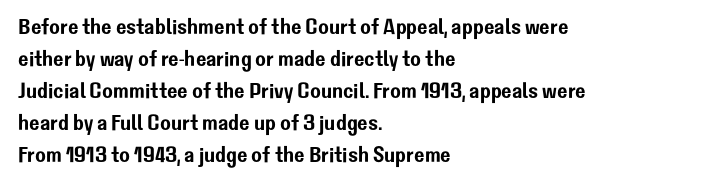
The image shows 22 px text type, upright; set left-aligned, normal line spacing (1.45x), normal letter spacing, not underlined.
